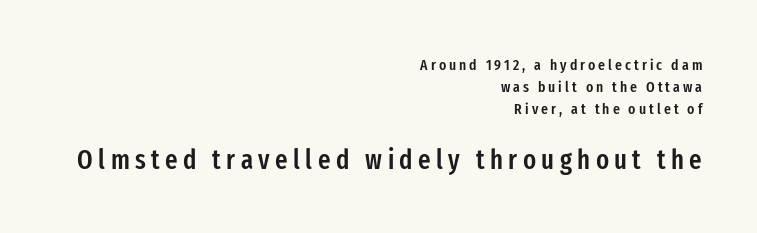
Q: Is the text bold? A: Semi-bold.
Q: Is the text italic (slanted)? A: No, it is upright.
Q: Is the text underlined? A: No.
Q: How is the paragraph aligned? A: Right-aligned.
Q: Is the spacing between letters normal or unusually wide? A: Unusually wide.
Q: Is the spacing between lines tight, normal or loose? A: Normal.
Q: Which block of text is set in a larger size, the first (top) or the second (bottom)? A: The second (bottom) one.
